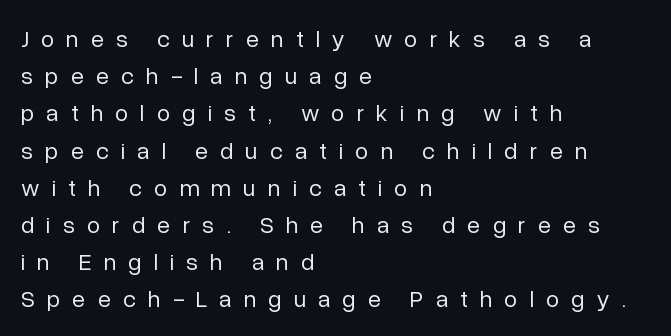
{"italic": "no", "bold": "no", "underline": "no", "align": "left", "line_spacing": "normal", "line_spacing_ratio": 1.55, "letter_spacing": "wide", "letter_spacing_em": 0.5, "glyph_px": 24}
